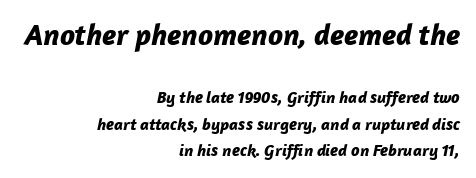
Weight: bold. Default kerning and tracking; the words read as compact shapes. Is the type slanted? Yes — the strokes lean at a clear angle. Letters rest on an invisible, unmarked baseline.
